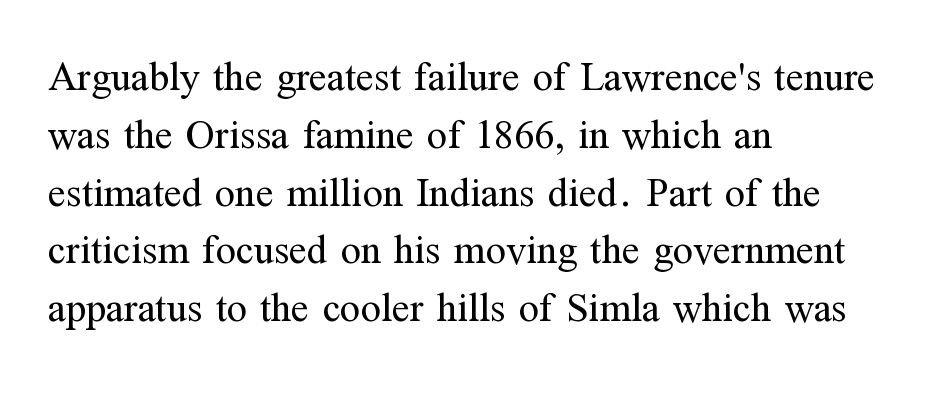
The image shows 41 px regular-weight serif type, upright; set left-aligned, normal line spacing (1.41x), normal letter spacing, not underlined; medium stroke contrast and a medium x-height.
